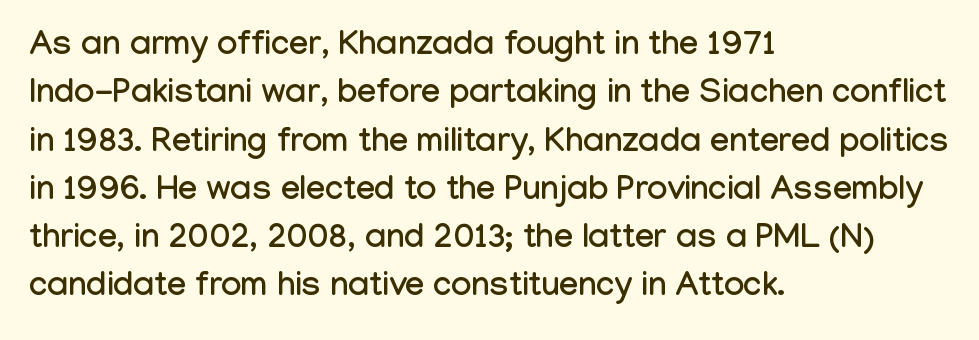
The image shows 34 px condensed sans-serif type, upright; set left-aligned, normal line spacing (1.42x), normal letter spacing, not underlined; low stroke contrast and a medium x-height.
